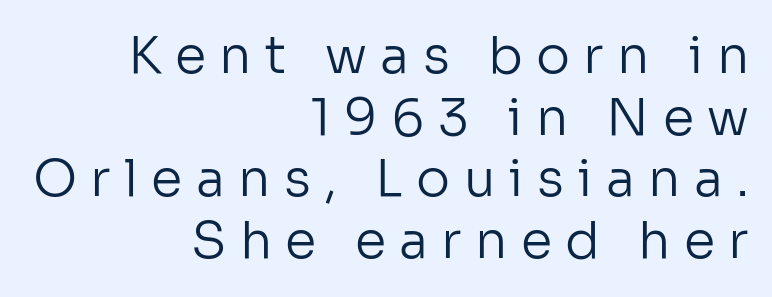
Clear beneath every line of the passage. The lettering stays uniformly vertical, giving the passage a roman look. Tracking here is generous; glyphs stand well apart from one another. The face looks like a standard text weight, possibly lighter. Unlike a traditional serif, this face leaves its strokes unadorned. The rendering uses natural spacing where letterforms have individual widths.
